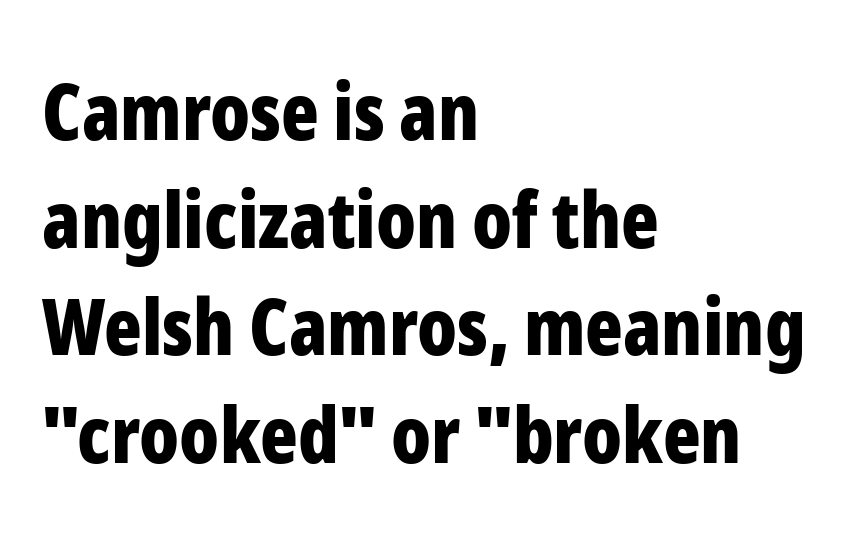
{"serif": "no", "italic": "no", "bold": "yes", "weight": "bold", "width": "condensed", "stroke_contrast": "low", "x_height": "medium", "monospaced": "no", "underline": "no", "align": "left", "line_spacing": "normal", "line_spacing_ratio": 1.38, "letter_spacing": "normal", "letter_spacing_em": 0.0, "glyph_px": 78}
